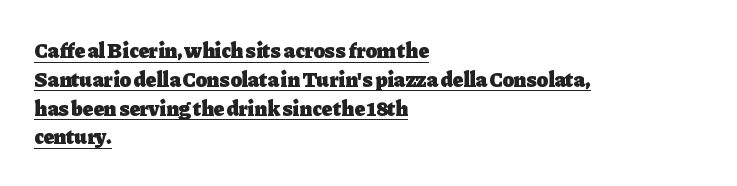
{"italic": "no", "bold": "yes", "underline": "yes", "align": "left", "line_spacing": "normal", "line_spacing_ratio": 1.37, "letter_spacing": "normal", "letter_spacing_em": 0.0, "glyph_px": 21}
